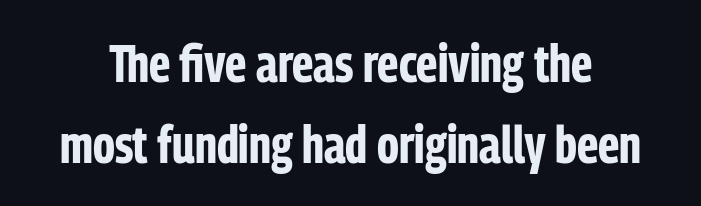
Q: Is the text bold? A: Yes.
Q: Is the text italic (slanted)? A: No, it is upright.
Q: Is the typeface a serif or a sans-serif typeface? A: Sans-serif.
Q: Is the text underlined? A: No.
Q: Is the spacing between letters normal or unusually wide? A: Normal.
Q: Is the spacing between lines tight, normal or loose? A: Normal.
Q: Width (condensed, normal, or wide)? A: Condensed.
Q: Stroke contrast? A: Low.
Q: x-height? A: Medium.
Q: Monospaced? A: No.
